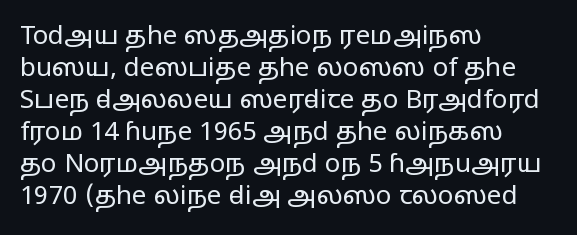
The passage shown is not underscored anywhere. Words appear dense and cohesive because spacing is normal. Alignment: flush left. Unlike italic type, these characters show no tilt at all.
